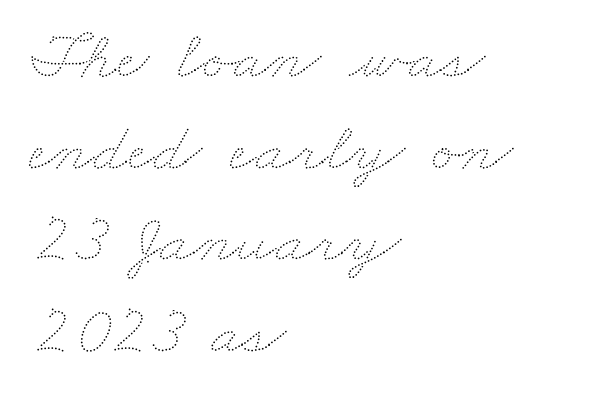
The image shows 70 px thin, wide type; set left-aligned, normal line spacing (1.31x), normal letter spacing, not underlined; medium stroke contrast and a small x-height.
